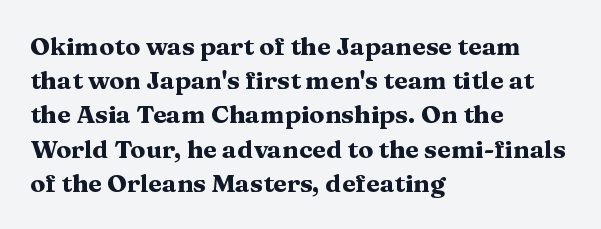
Q: Is the text bold? A: Yes.
Q: Is the text italic (slanted)? A: No, it is upright.
Q: Is the text underlined? A: No.
Q: How is the paragraph aligned? A: Left-aligned.
Q: Is the spacing between letters normal or unusually wide? A: Normal.
Q: Is the spacing between lines tight, normal or loose? A: Normal.
